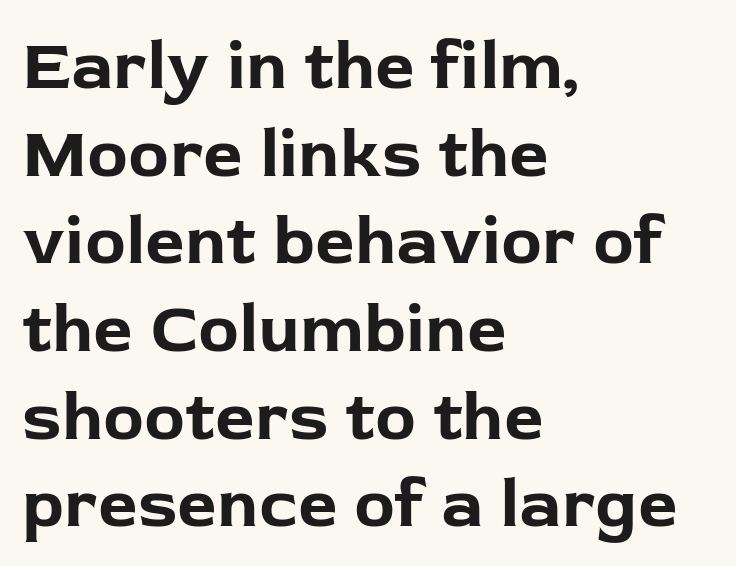
The image shows 69 px bold sans-serif type, upright; set left-aligned, normal line spacing (1.27x), normal letter spacing, not underlined; low stroke contrast and a medium x-height.
